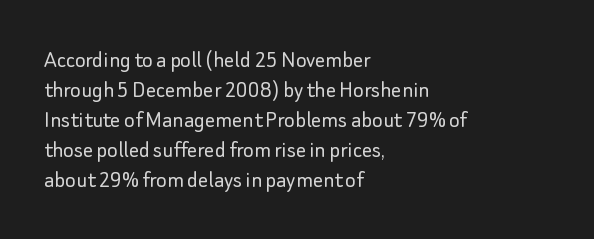
Q: Is the text bold? A: No.
Q: Is the text italic (slanted)? A: No, it is upright.
Q: Is the text underlined? A: No.
Q: How is the paragraph aligned? A: Left-aligned.
Q: Is the spacing between letters normal or unusually wide? A: Normal.
